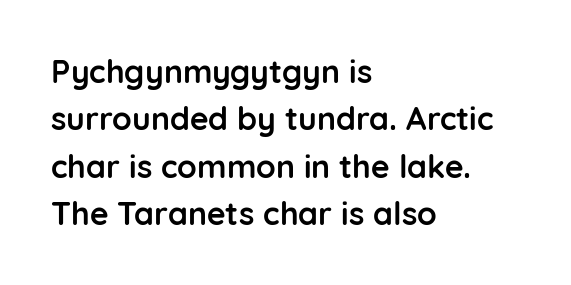
Q: Is the text bold? A: Yes.
Q: Is the text italic (slanted)? A: No, it is upright.
Q: Is the typeface a serif or a sans-serif typeface? A: Sans-serif.
Q: Is the text underlined? A: No.
Q: How is the paragraph aligned? A: Left-aligned.
Q: Is the spacing between letters normal or unusually wide? A: Normal.
Q: Is the spacing between lines tight, normal or loose? A: Normal.
Q: Width (condensed, normal, or wide)? A: Normal.
Q: Stroke contrast? A: Low.
Q: x-height? A: Medium.
Q: Monospaced? A: No.
